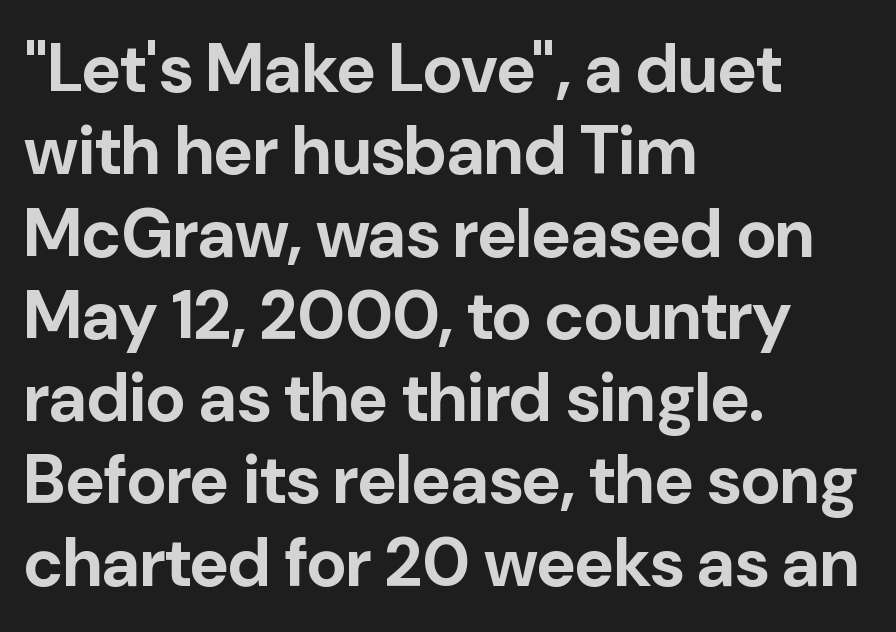
Q: Is the text bold? A: Yes.
Q: Is the text italic (slanted)? A: No, it is upright.
Q: Is the typeface a serif or a sans-serif typeface? A: Sans-serif.
Q: Is the text underlined? A: No.
Q: How is the paragraph aligned? A: Left-aligned.
Q: Is the spacing between letters normal or unusually wide? A: Normal.
Q: Width (condensed, normal, or wide)? A: Normal.
Q: Stroke contrast? A: Low.
Q: x-height? A: Medium.
Q: Monospaced? A: No.
